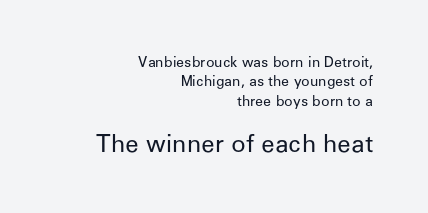
Q: Is the text bold? A: No.
Q: Is the text italic (slanted)? A: No, it is upright.
Q: Is the text underlined? A: No.
Q: How is the paragraph aligned? A: Right-aligned.
Q: Is the spacing between letters normal or unusually wide? A: Normal.
Q: Is the spacing between lines tight, normal or loose? A: Normal.
Q: Which block of text is set in a larger size, the first (top) or the second (bottom)? A: The second (bottom) one.
